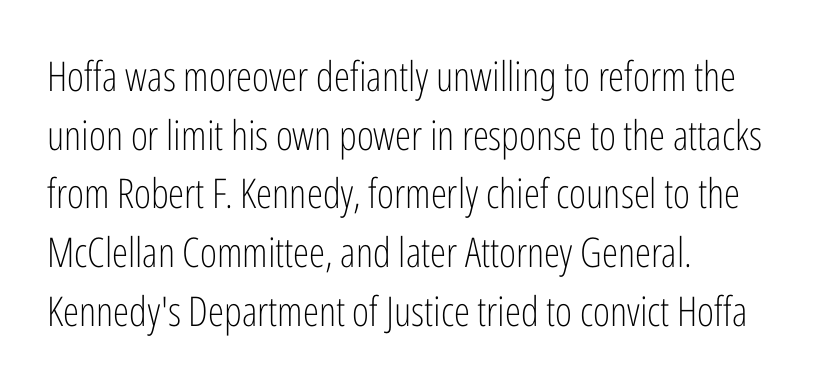
Q: Is the text bold? A: No.
Q: Is the text italic (slanted)? A: No, it is upright.
Q: Is the typeface a serif or a sans-serif typeface? A: Sans-serif.
Q: Is the text underlined? A: No.
Q: How is the paragraph aligned? A: Left-aligned.
Q: Is the spacing between letters normal or unusually wide? A: Normal.
Q: Is the spacing between lines tight, normal or loose? A: Normal.
Q: Width (condensed, normal, or wide)? A: Condensed.
Q: Stroke contrast? A: Low.
Q: x-height? A: Medium.
Q: Monospaced? A: No.
